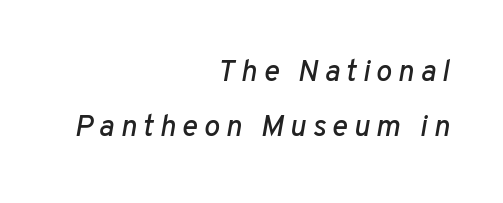
{"italic": "yes", "lean": "right", "slant_degrees": 10, "width": "normal", "stroke_contrast": "low", "x_height": "medium", "monospaced": "no", "underline": "no", "align": "right", "line_spacing_ratio": 1.84, "letter_spacing": "wide", "letter_spacing_em": 0.2, "glyph_px": 30}
